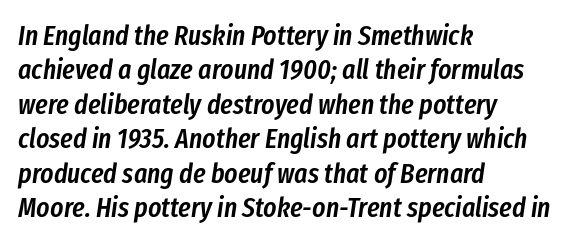
These lines were composed using italics. Words appear dense and cohesive because spacing is normal. The space beneath each line is pristine and unruled. Proportional: the letters do not fall into vertical columns. These lines carry some extra weight — a demibold, not a full bold. The paragraph has a hard left edge and a soft right edge.
